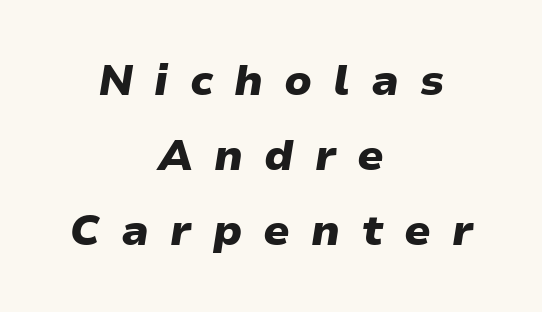
{"italic": "yes", "lean": "right", "slant_degrees": 9, "bold": "yes", "weight": "heavy", "width": "normal", "stroke_contrast": "low", "x_height": "medium", "monospaced": "no", "underline": "no", "align": "center", "line_spacing_ratio": 1.74, "letter_spacing": "wide", "letter_spacing_em": 0.49, "glyph_px": 43}
